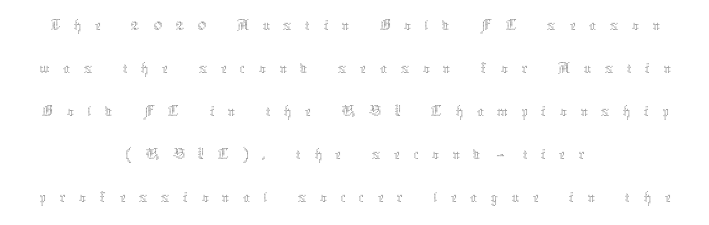
The image shows 35 px thin type, upright; set centered, line spacing 1.23x, unusually wide letter spacing (+0.38 em), not underlined; medium stroke contrast and a medium x-height.
